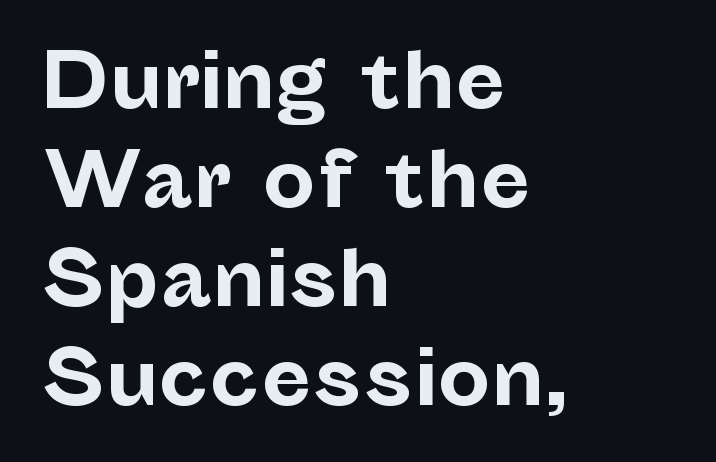
Serifs: no, the terminals of the letterforms are clean. Successive baselines arrive at the customary interval. The strokes are fattened all the way to bold. The setting favours the left margin, as ordinary paragraphs usually do. When letters stand straight like this, we call the style roman or upright.
